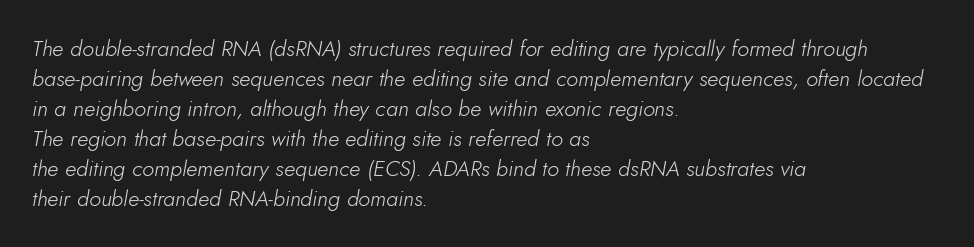
The font's italic variant was chosen for this text. Honestly, the row spacing looks completely unremarkable. The gaps between neighbouring characters are ordinary and unremarkable. Underlining? Definitely not there. The ragged edge is on the right, which tells us the setting is flush left.
